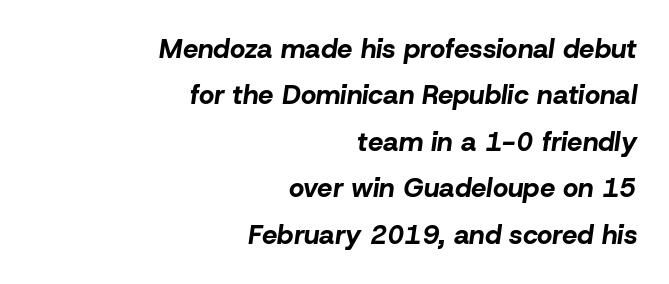
{"italic": "yes", "lean": "right", "slant_degrees": 8, "bold": "yes", "underline": "no", "align": "right", "line_spacing_ratio": 1.72, "letter_spacing": "normal", "letter_spacing_em": 0.0, "glyph_px": 27}
